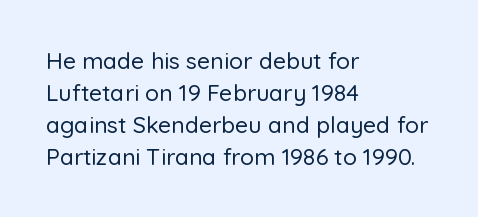
These lines are set flush left with a ragged right edge. Nope, not italic — everything's standing straight. Observe the ordinary spacing: letters are neighbours, not strangers. Vertically, the passage feels balanced, rows spaced as you'd expect. Has an underline been added? It has not.
